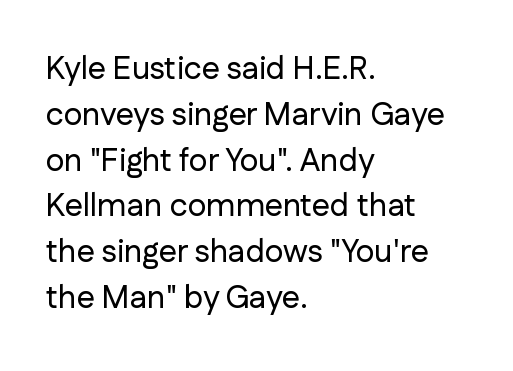
Q: Is the text italic (slanted)? A: No, it is upright.
Q: Is the typeface a serif or a sans-serif typeface? A: Sans-serif.
Q: Is the text underlined? A: No.
Q: How is the paragraph aligned? A: Left-aligned.
Q: Is the spacing between letters normal or unusually wide? A: Normal.
Q: Is the spacing between lines tight, normal or loose? A: Normal.
Q: Width (condensed, normal, or wide)? A: Normal.
Q: Stroke contrast? A: Low.
Q: x-height? A: Medium.
Q: Monospaced? A: No.
